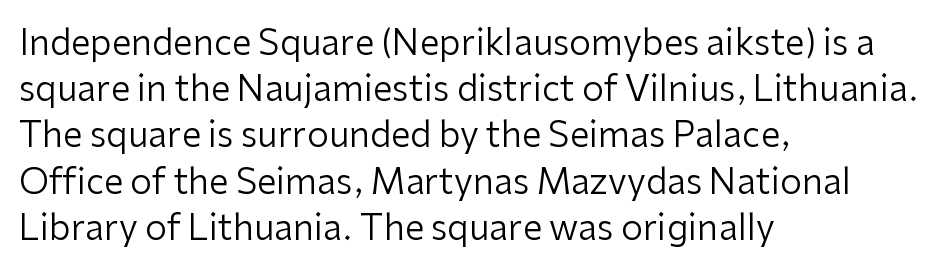
Proportional: the letters do not fall into vertical columns. The lines sit at an ordinary, default distance from one another. The paragraph has a hard left edge and a soft right edge. Letters rest on an invisible, unmarked baseline. The horizontal fit of the characters is conventional and even.
